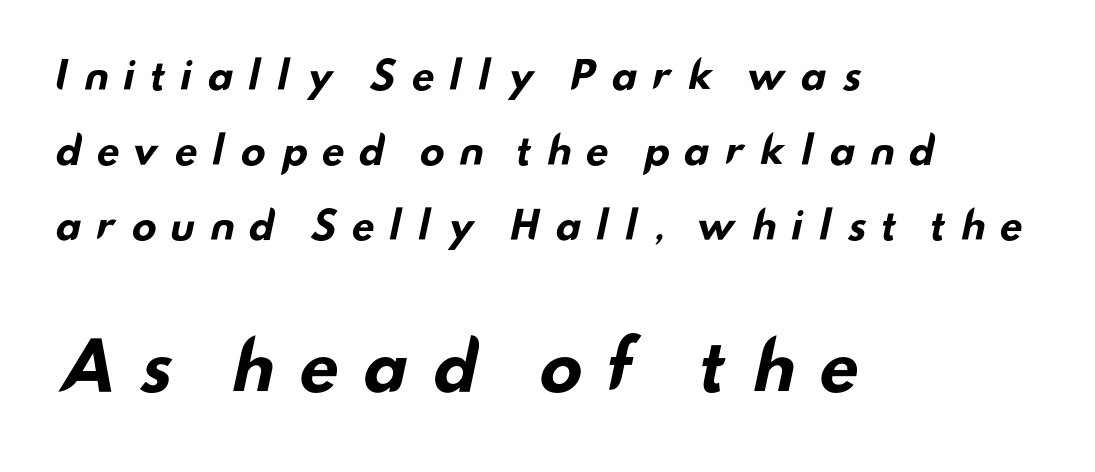
The lines are quadded left. Has an underline been added? It has not. Leading is clearly above the norm, producing a sparse column. The glyphs have the mass of a bold cut. The font family rendered here belongs to the sans-serif group.
